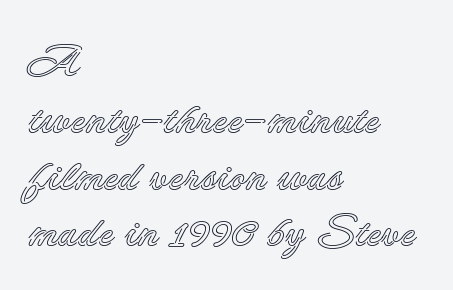
The image shows 44 px text type; set left-aligned, normal line spacing (1.29x), normal letter spacing, not underlined; a small x-height.
